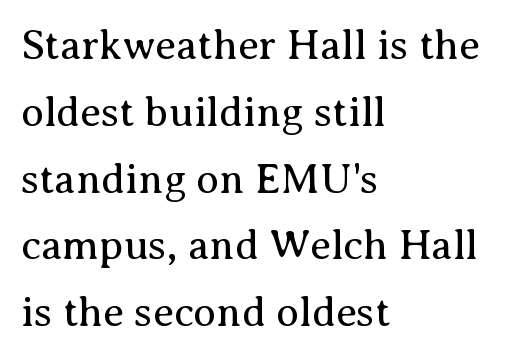
This reads as an unemphasized weight, regular at the heaviest. Which margin do the lines hug? The left one — the right edge is uneven. The type family on display is of the serif kind. The face used here is rendered with its standard letterfit. The line-height multiplier appears to be the usual default. The letters advance in unequal steps, a hallmark of proportional type.
